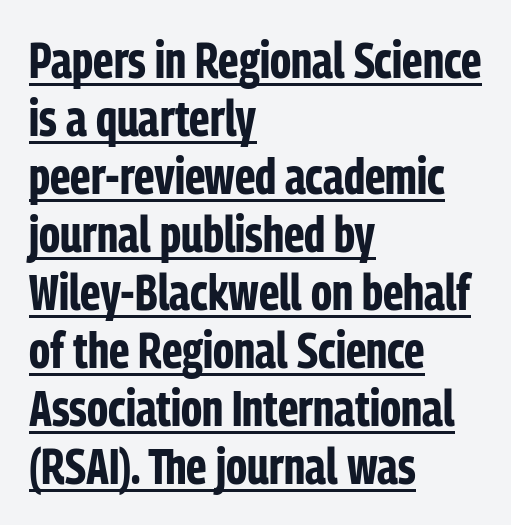
Q: Is the text bold? A: Yes.
Q: Is the text italic (slanted)? A: No, it is upright.
Q: Is the typeface a serif or a sans-serif typeface? A: Sans-serif.
Q: Is the text underlined? A: Yes.
Q: How is the paragraph aligned? A: Left-aligned.
Q: Is the spacing between letters normal or unusually wide? A: Normal.
Q: Width (condensed, normal, or wide)? A: Condensed.
Q: Stroke contrast? A: Low.
Q: x-height? A: Medium.
Q: Monospaced? A: No.
